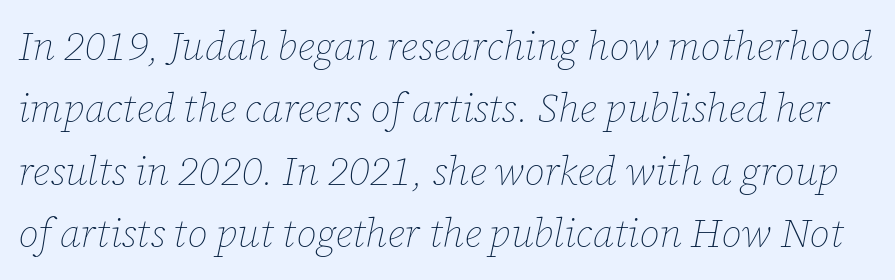
The font is comparable to plain body text, perhaps lighter. Does the lettering tilt? It does — this is italic. Normally led — the rows are evenly, conventionally spaced. Tracking value appears to be zero — textbook default spacing.
